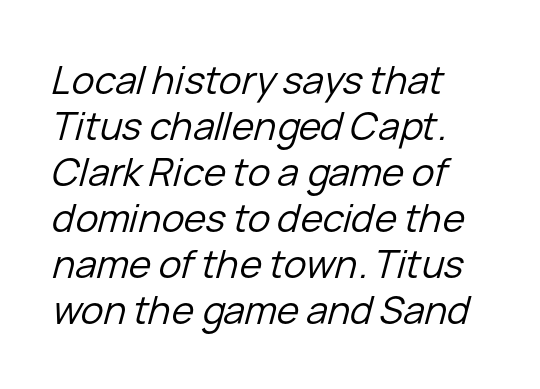
Q: Is the text bold? A: No.
Q: Is the text italic (slanted)? A: Yes, it leans right by about 15 degrees.
Q: Is the text underlined? A: No.
Q: Is the spacing between letters normal or unusually wide? A: Normal.
Q: Width (condensed, normal, or wide)? A: Normal.
Q: Stroke contrast? A: Low.
Q: x-height? A: Medium.
Q: Monospaced? A: No.
